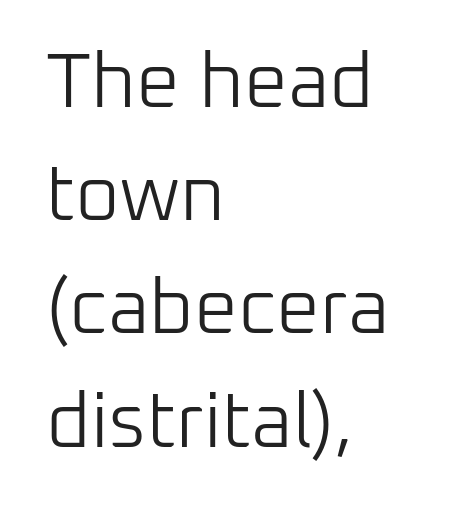
Each word holds together tightly as a unit, with standard inter-letter gaps. A roman cut, with each character standing at attention. Is this a sans? Yes — the strokes have no serifs. The line-height multiplier appears to be the usual default. Horizontal alignment here is leftward, the default for most running prose. Each stroke keeps to a modest, everyday thickness or less.
